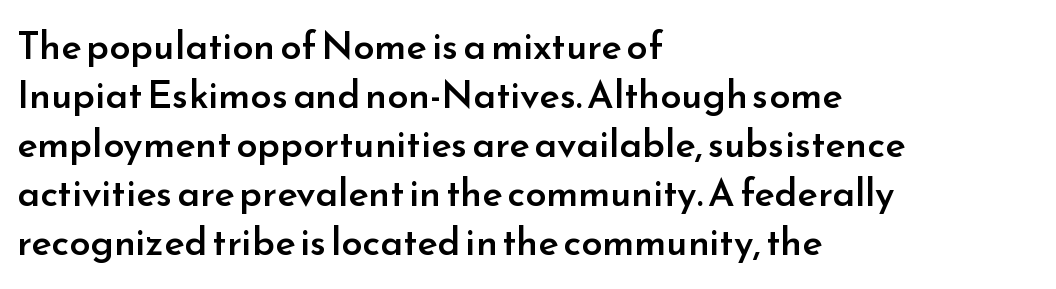
Compared with typical body copy, the letter spacing here is the same. Nope, no serifs anywhere on these letters. Honestly, the row spacing looks completely unremarkable. The setting favours the left margin, as ordinary paragraphs usually do.
